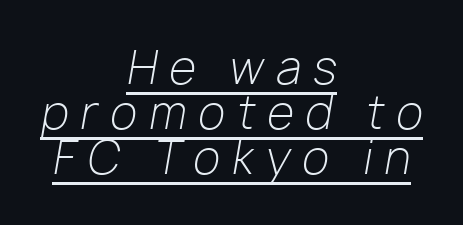
Q: Is the text bold? A: No.
Q: Is the text italic (slanted)? A: Yes, it leans right by about 10 degrees.
Q: Is the text underlined? A: Yes.
Q: How is the paragraph aligned? A: Centered.
Q: Is the spacing between letters normal or unusually wide? A: Unusually wide.
Q: Is the spacing between lines tight, normal or loose? A: Tight.
Q: Width (condensed, normal, or wide)? A: Normal.
Q: Stroke contrast? A: Low.
Q: x-height? A: Medium.
Q: Monospaced? A: No.
